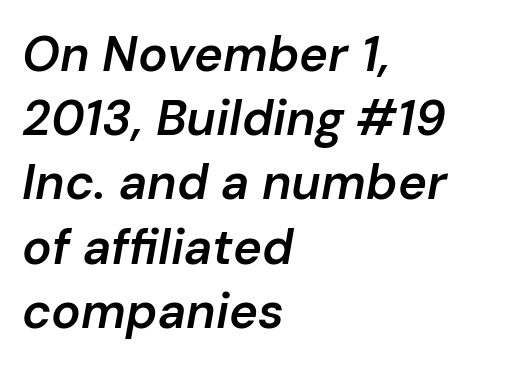
The image shows 49 px semibold type, italic (leaning right); set left-aligned, normal line spacing (1.31x), normal letter spacing, not underlined; low stroke contrast and a medium x-height.
